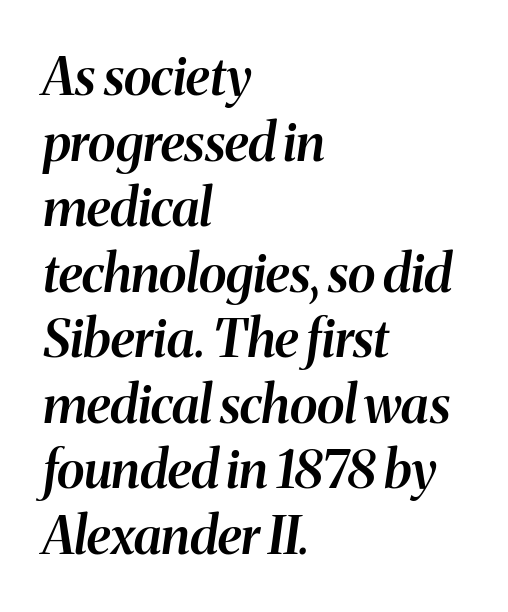
Character widths vary here, with narrow letters taking less room than wide ones. Letters rest on an invisible, unmarked baseline. Italic: yes, the glyphs are oblique. The passage shown has conventional tracking throughout.
